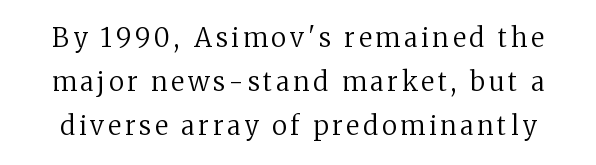
Q: Is the text bold? A: No.
Q: Is the text italic (slanted)? A: No, it is upright.
Q: Is the text underlined? A: No.
Q: Is the spacing between lines tight, normal or loose? A: Normal.
